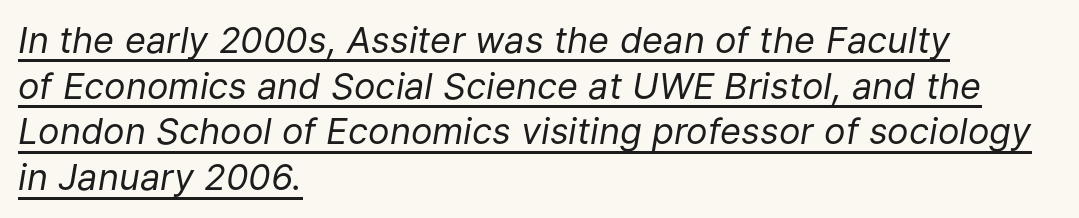
The image shows 36 px regular-weight type, italic (leaning right); set left-aligned, normal line spacing (1.27x), normal letter spacing, underlined; low stroke contrast and a medium x-height.
